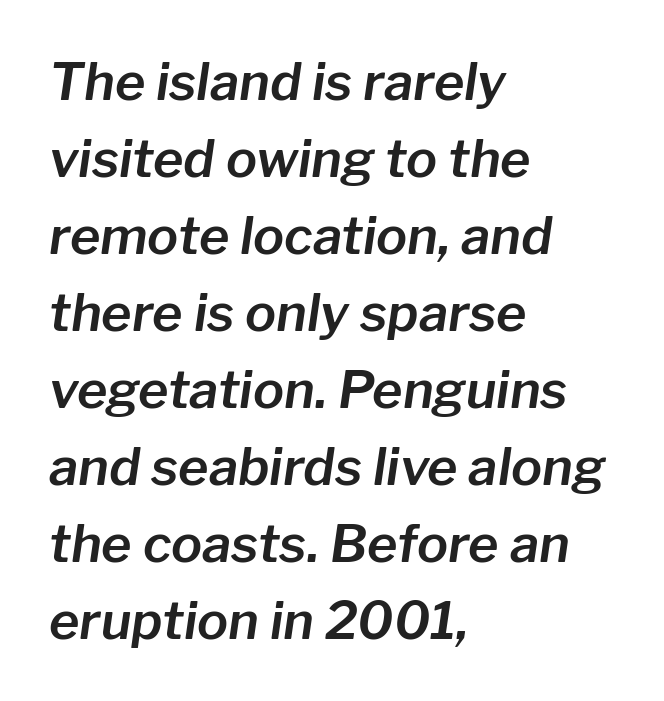
{"italic": "yes", "lean": "right", "slant_degrees": 8, "width": "normal", "stroke_contrast": "low", "x_height": "medium", "monospaced": "no", "underline": "no", "align": "left", "line_spacing": "normal", "line_spacing_ratio": 1.48, "letter_spacing": "normal", "letter_spacing_em": 0.0, "glyph_px": 52}
